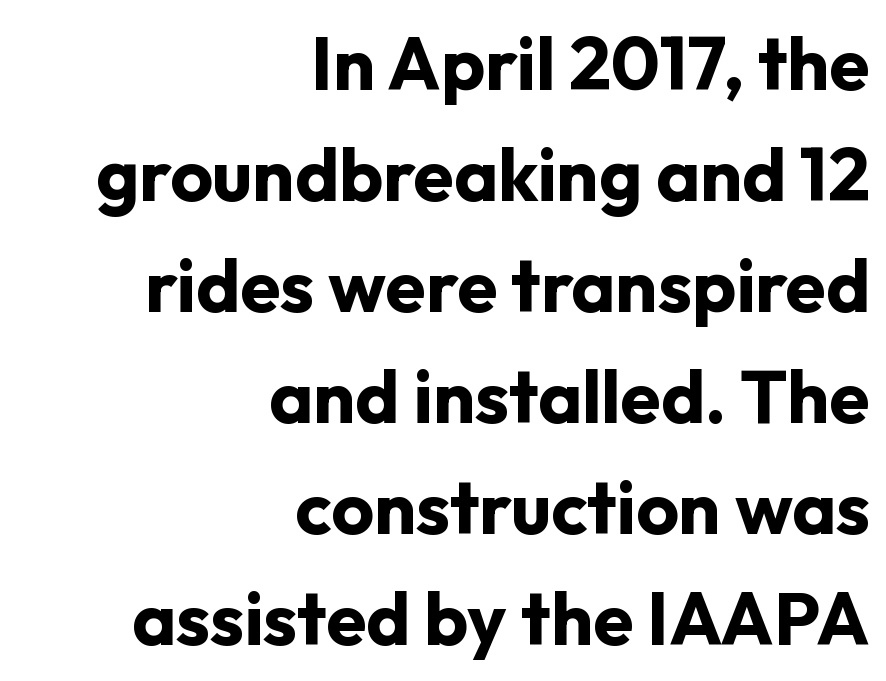
The image shows 74 px bold sans-serif type, upright; set right-aligned, normal line spacing (1.5x), normal letter spacing, not underlined; low stroke contrast and a medium x-height.
